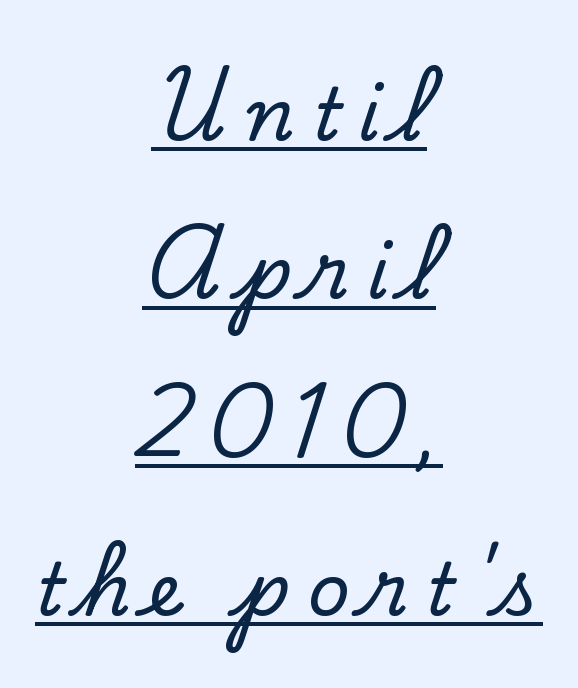
Observe the wide spacing: letters keep a clear distance from each other. What decoration does the sample have? An underline. Proportional: the letters do not fall into vertical columns.
